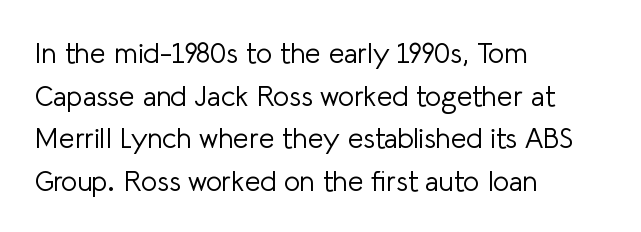
The image shows 28 px light sans-serif type, upright; set left-aligned, normal line spacing (1.52x), normal letter spacing, not underlined; low stroke contrast and a medium x-height.
